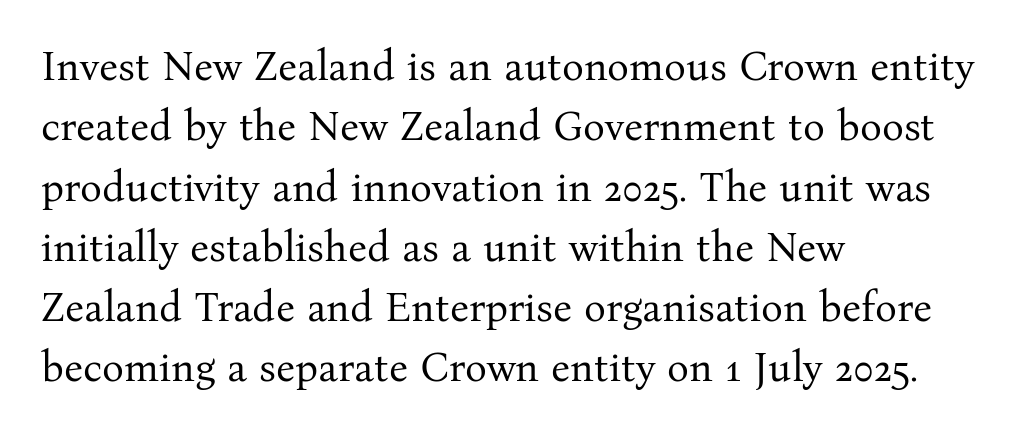
Q: Is the text bold? A: No.
Q: Is the text italic (slanted)? A: No, it is upright.
Q: Is the typeface a serif or a sans-serif typeface? A: Serif.
Q: Is the text underlined? A: No.
Q: How is the paragraph aligned? A: Left-aligned.
Q: Is the spacing between letters normal or unusually wide? A: Normal.
Q: Is the spacing between lines tight, normal or loose? A: Normal.
Q: Width (condensed, normal, or wide)? A: Normal.
Q: Stroke contrast? A: Medium.
Q: x-height? A: Medium.
Q: Monospaced? A: No.
